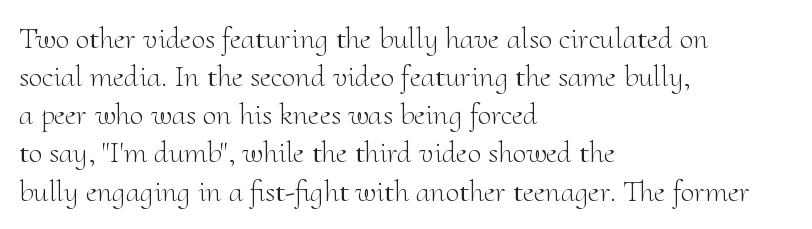
{"serif": "yes", "italic": "no", "bold": "no", "weight": "light", "width": "normal", "stroke_contrast": "medium", "x_height": "small", "monospaced": "no", "underline": "no", "align": "left", "line_spacing_ratio": 1.23, "letter_spacing": "normal", "letter_spacing_em": 0.0, "glyph_px": 31}
